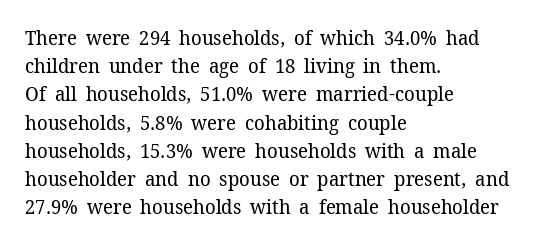
Nobody drew a line under any word here. When letters stand straight like this, we call the style roman or upright. The lines sit at an ordinary, default distance from one another. Summary of weight: not heavy and not bold.
